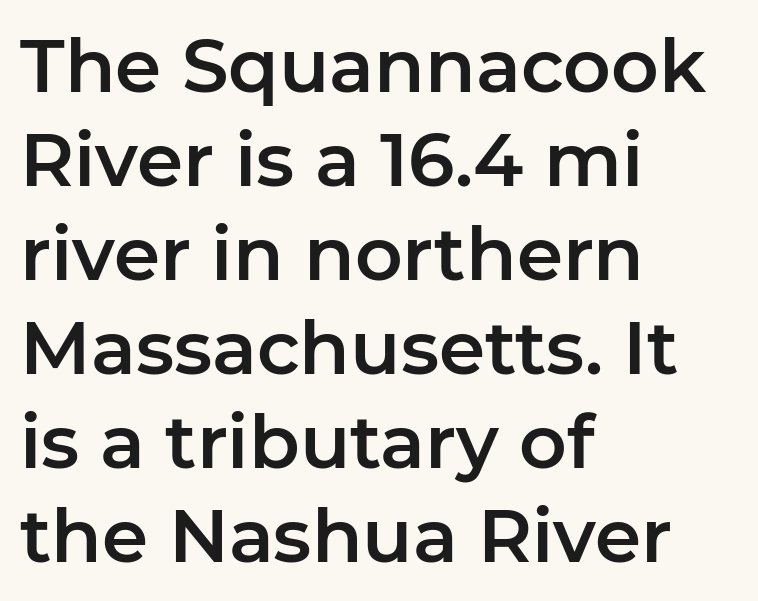
Think of a printed novel: that variable character pitch is what you see here. This sample keeps an unexceptional amount of space between lines. Rendered with straight, roman letterforms. Between one letter and the next there's only the usual sliver of space. This sample uses a sans-serif face. This rendering uses left alignment, leaving the right contour irregular.
